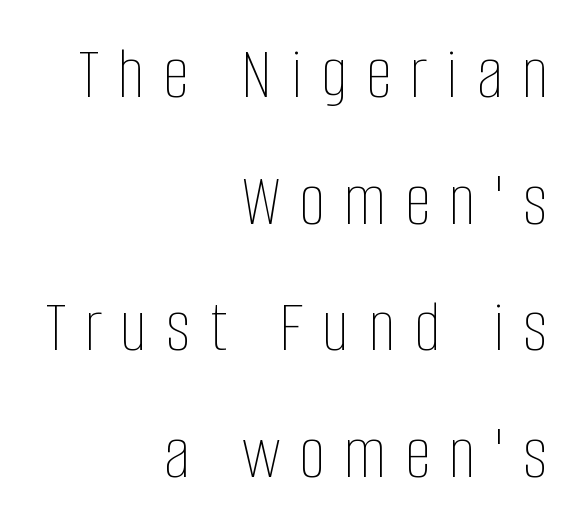
The rows are spaced the way most documents space them. Proportional: the letters do not fall into vertical columns. Vertical strokes here are truly vertical. This reads as an unemphasized weight, regular at the heaviest. A flush-right, rag-left setting is used for this passage.
